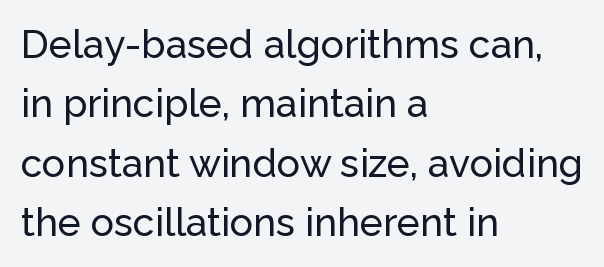
Lines of text with bare space underneath. Leftover space on each line is placed entirely after the last word. Italic? Not at all — the glyphs are vertical. The line-height multiplier appears to be the usual default.
